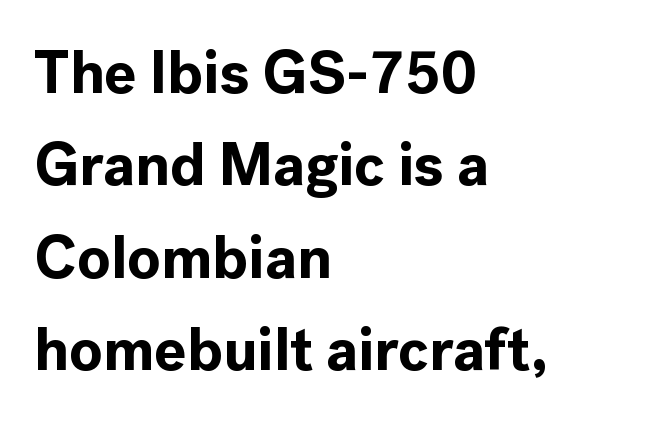
{"serif": "no", "italic": "no", "bold": "yes", "weight": "bold", "width": "normal", "x_height": "medium", "monospaced": "no", "underline": "no", "align": "left", "line_spacing": "normal", "line_spacing_ratio": 1.54, "letter_spacing": "normal", "letter_spacing_em": 0.0, "glyph_px": 60}
